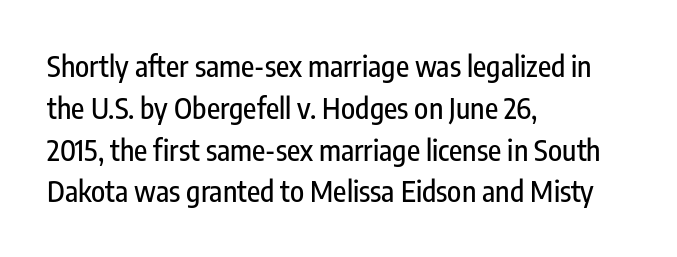
Q: Is the text italic (slanted)? A: No, it is upright.
Q: Is the typeface a serif or a sans-serif typeface? A: Sans-serif.
Q: Is the text underlined? A: No.
Q: How is the paragraph aligned? A: Left-aligned.
Q: Is the spacing between letters normal or unusually wide? A: Normal.
Q: Is the spacing between lines tight, normal or loose? A: Normal.
Q: Width (condensed, normal, or wide)? A: Condensed.
Q: Stroke contrast? A: Low.
Q: x-height? A: Medium.
Q: Monospaced? A: No.
